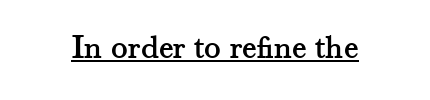
The image shows 35 px serif type, upright; set normal letter spacing, underlined; medium stroke contrast and a small x-height.
